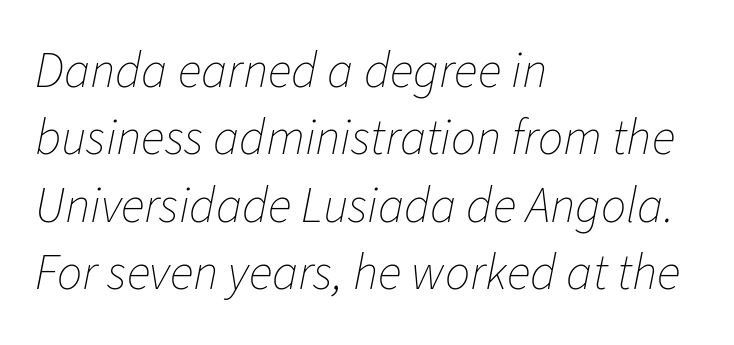
The image shows 50 px thin type, italic (leaning right); set left-aligned, normal line spacing (1.35x), normal letter spacing, not underlined; low stroke contrast and a medium x-height.
